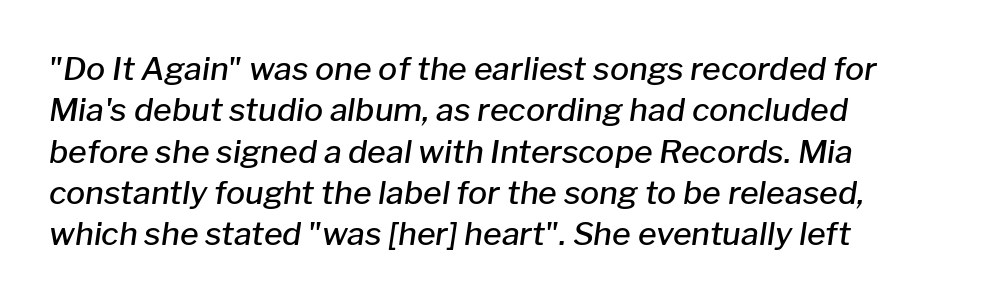
These words are printed semibold, heavier than regular yet not bold. Lines of text with bare space underneath. Notice how the stems are inclined rather than vertical — that's the hallmark of italics. Normally led — the rows are evenly, conventionally spaced. You could not count columns in this text — the font is proportionally spaced. Nothing unusual about the tracking: characters are spaced as the font intends.
